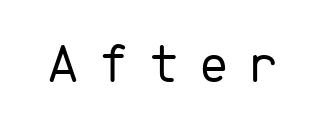
Descenders hang freely into open space. The typesetting does not lean heavy: it is not bold. The tracking reads as deliberately expanded to a designer's eye. If you drew a line through each stem, it would be perfectly vertical. The rendering uses typewriter-style spacing with identical character cells. Regarding serifs, this sample does without them.
